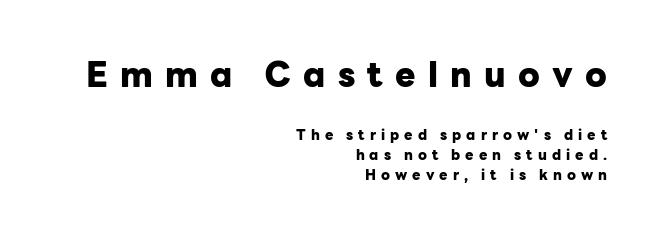
The image shows 34 px heavy sans-serif type, upright; set right-aligned, normal line spacing (1.42x), unusually wide letter spacing (+0.36 em), not underlined; the first (top) block is 2.43x larger; low stroke contrast and a medium x-height.
